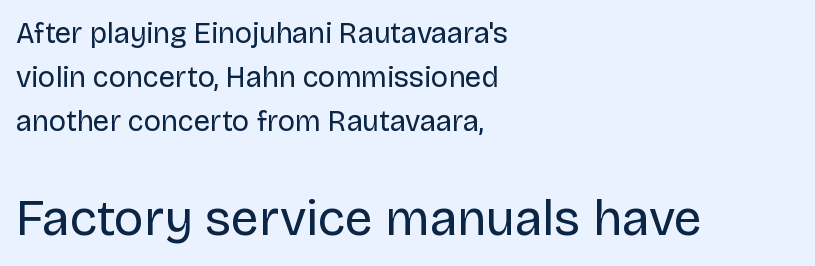
{"serif": "no", "italic": "no", "bold": "no", "weight": "regular", "width": "normal", "stroke_contrast": "low", "x_height": "large", "monospaced": "no", "underline": "no", "align": "left", "line_spacing": "normal", "line_spacing_ratio": 1.52, "letter_spacing": "normal", "letter_spacing_em": 0.0, "larger_block": "second", "size_ratio": 1.72, "glyph_px": 50}
